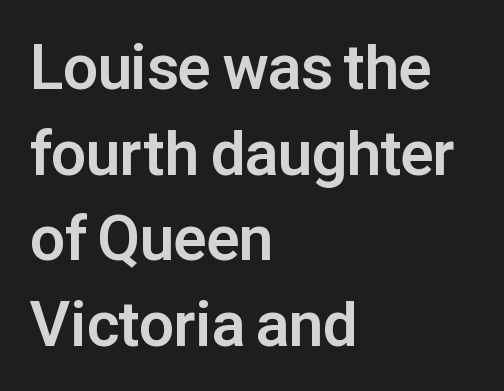
Q: Is the text bold? A: Yes.
Q: Is the text italic (slanted)? A: No, it is upright.
Q: Is the typeface a serif or a sans-serif typeface? A: Sans-serif.
Q: Is the text underlined? A: No.
Q: How is the paragraph aligned? A: Left-aligned.
Q: Is the spacing between letters normal or unusually wide? A: Normal.
Q: Is the spacing between lines tight, normal or loose? A: Normal.
Q: Width (condensed, normal, or wide)? A: Normal.
Q: Stroke contrast? A: Low.
Q: x-height? A: Medium.
Q: Monospaced? A: No.
